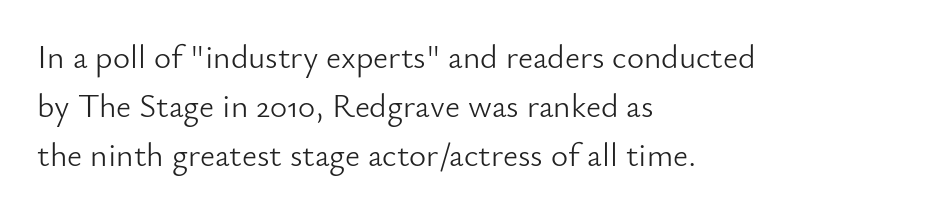
Q: Is the text bold? A: No.
Q: Is the text italic (slanted)? A: No, it is upright.
Q: Is the typeface a serif or a sans-serif typeface? A: Sans-serif.
Q: Is the text underlined? A: No.
Q: How is the paragraph aligned? A: Left-aligned.
Q: Is the spacing between letters normal or unusually wide? A: Normal.
Q: Is the spacing between lines tight, normal or loose? A: Normal.
Q: Width (condensed, normal, or wide)? A: Normal.
Q: Stroke contrast? A: Low.
Q: x-height? A: Small.
Q: Monospaced? A: No.
